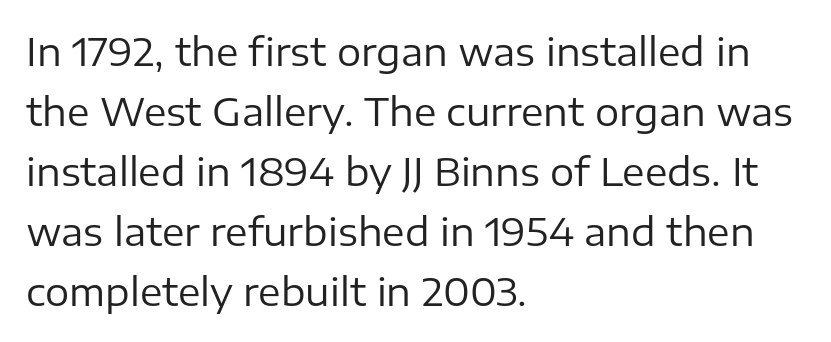
The image shows 38 px regular-weight sans-serif type, upright; set left-aligned, normal line spacing (1.58x), normal letter spacing, not underlined; low stroke contrast and a medium x-height.
